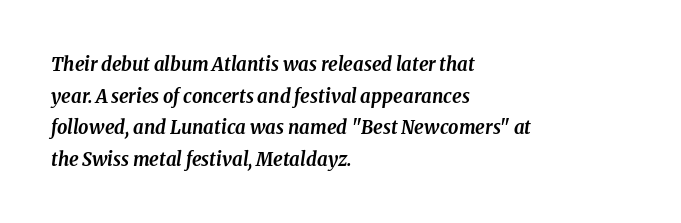
The image shows 20 px bold type, italic (leaning right); set left-aligned, normal line spacing (1.58x), normal letter spacing, not underlined.
